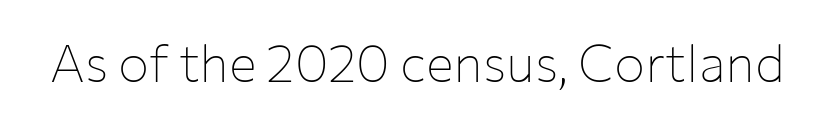
The image shows 52 px thin sans-serif type, upright; set normal letter spacing, not underlined; low stroke contrast and a medium x-height.
